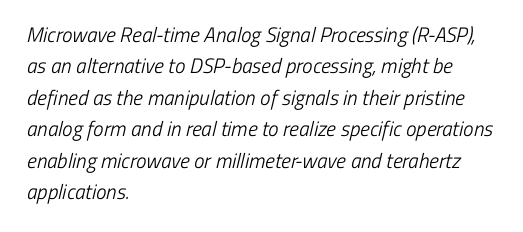
Horizontal alignment here is leftward, the default for most running prose. Inter-character spacing is left at the font's built-in metrics. The typeface has the unassuming heft of standard copy or less. Descender tails drop into unmarked territory. This sample keeps an unexceptional amount of space between lines.
